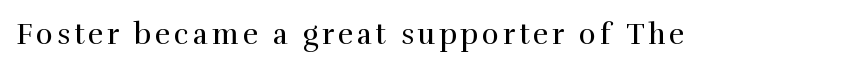
{"serif": "yes", "italic": "no", "bold": "no", "weight": "regular", "width": "normal", "x_height": "medium", "monospaced": "no", "underline": "no", "glyph_px": 29}
